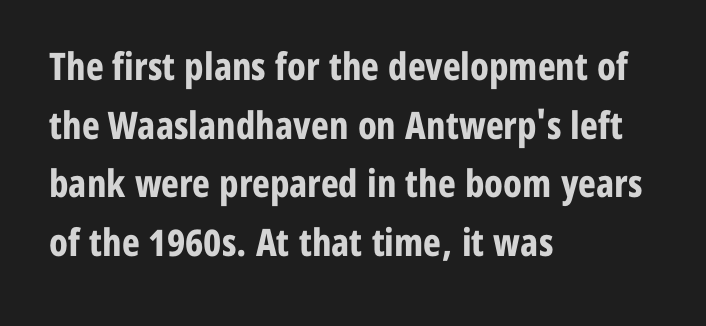
Q: Is the text bold? A: Yes.
Q: Is the text italic (slanted)? A: No, it is upright.
Q: Is the typeface a serif or a sans-serif typeface? A: Sans-serif.
Q: Is the text underlined? A: No.
Q: How is the paragraph aligned? A: Left-aligned.
Q: Is the spacing between letters normal or unusually wide? A: Normal.
Q: Is the spacing between lines tight, normal or loose? A: Normal.
Q: Width (condensed, normal, or wide)? A: Condensed.
Q: Stroke contrast? A: Low.
Q: x-height? A: Medium.
Q: Monospaced? A: No.
